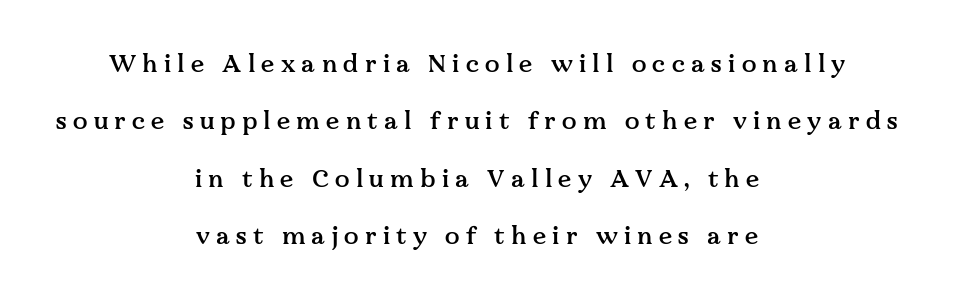
The image shows 24 px text type, upright; set centered, loose line spacing (2.39x), unusually wide letter spacing (+0.26 em), not underlined.
